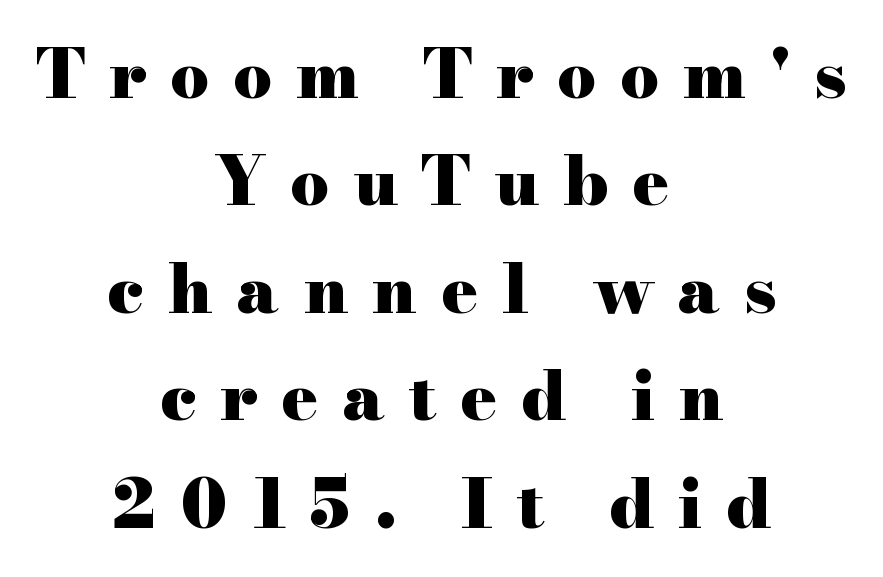
Q: Is the text bold? A: Yes.
Q: Is the text italic (slanted)? A: No, it is upright.
Q: Is the typeface a serif or a sans-serif typeface? A: Serif.
Q: Is the text underlined? A: No.
Q: How is the paragraph aligned? A: Centered.
Q: Is the spacing between letters normal or unusually wide? A: Unusually wide.
Q: Is the spacing between lines tight, normal or loose? A: Normal.
Q: Width (condensed, normal, or wide)? A: Wide.
Q: Stroke contrast? A: High.
Q: x-height? A: Small.
Q: Monospaced? A: No.
